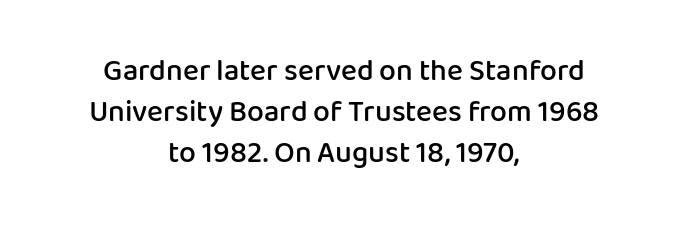
This sample has the flowing, uneven cadence of proportional lettering. This rendering employs a face without finishing strokes, i.e., a sans-serif. Rendered with straight, roman letterforms. In terms of leading, this rendering sits right in the middle.
